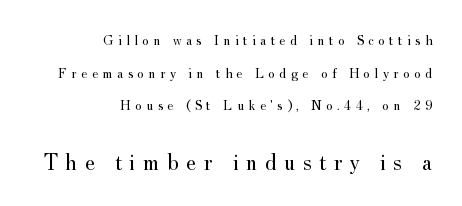
Q: Is the text bold? A: No.
Q: Is the text italic (slanted)? A: No, it is upright.
Q: Is the text underlined? A: No.
Q: How is the paragraph aligned? A: Right-aligned.
Q: Is the spacing between letters normal or unusually wide? A: Unusually wide.
Q: Is the spacing between lines tight, normal or loose? A: Loose.
Q: Which block of text is set in a larger size, the first (top) or the second (bottom)? A: The second (bottom) one.
